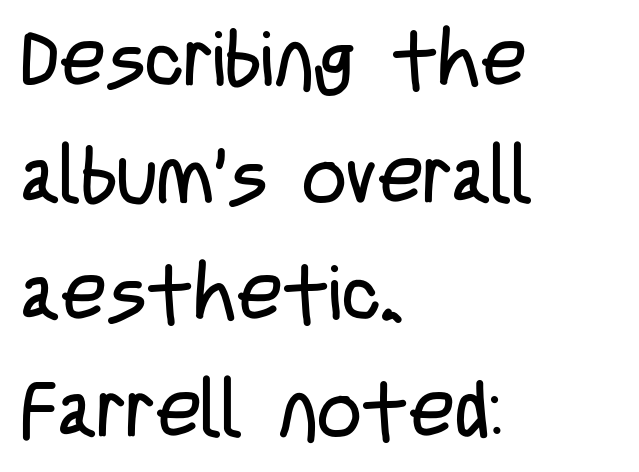
Quick note: not italic, upright. Note: no serifs on the glyphs. Bare-footed words on every line. The font sits on the lighter half of the weight spectrum, regular included. Think of a printed novel: that variable character pitch is what you see here.
